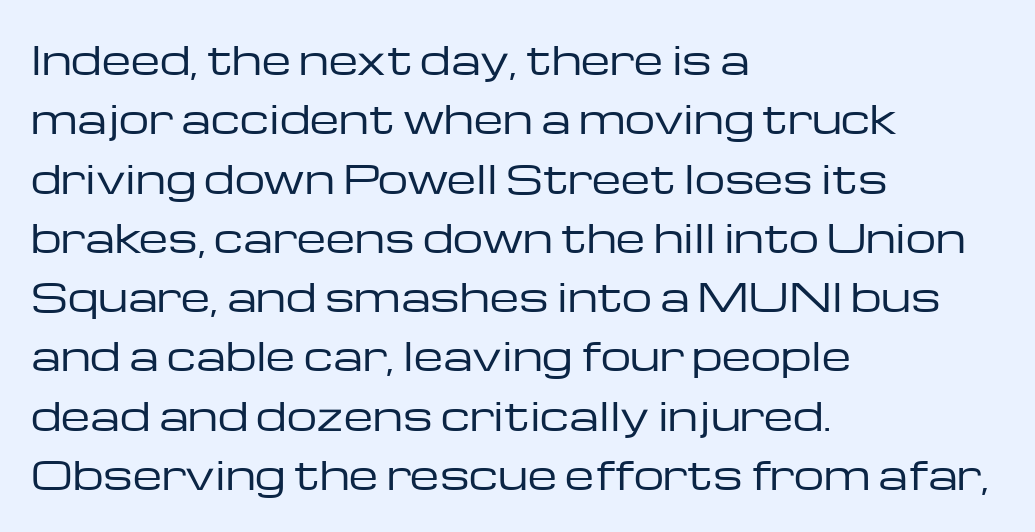
{"serif": "no", "italic": "no", "bold": "no", "weight": "regular", "width": "wide", "stroke_contrast": "low", "x_height": "medium", "monospaced": "no", "underline": "no", "align": "left", "line_spacing": "normal", "line_spacing_ratio": 1.56, "letter_spacing": "normal", "letter_spacing_em": 0.0, "glyph_px": 38}
